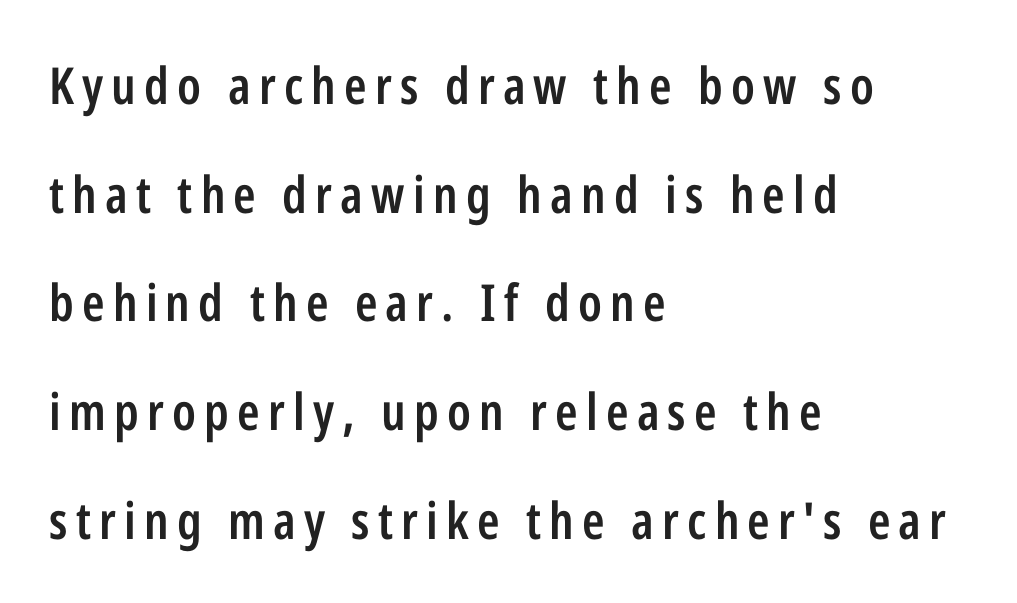
Q: Is the text bold? A: Semi-bold.
Q: Is the text italic (slanted)? A: No, it is upright.
Q: Is the typeface a serif or a sans-serif typeface? A: Sans-serif.
Q: Is the text underlined? A: No.
Q: How is the paragraph aligned? A: Left-aligned.
Q: Is the spacing between lines tight, normal or loose? A: Loose.
Q: Width (condensed, normal, or wide)? A: Condensed.
Q: Stroke contrast? A: Low.
Q: x-height? A: Medium.
Q: Monospaced? A: No.
